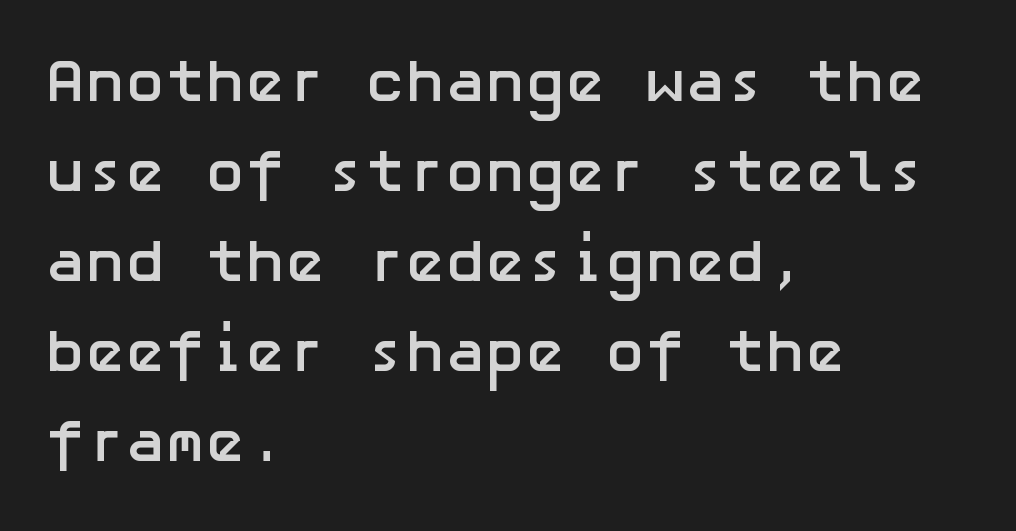
The image shows 60 px semibold sans-serif type, upright; set left-aligned, normal line spacing (1.5x), normal letter spacing, not underlined; low stroke contrast and a medium x-height.
